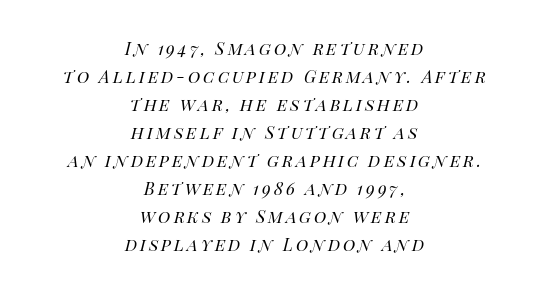
The image shows 21 px text type, italic (leaning right); set centered, normal line spacing (1.33x), not underlined.
